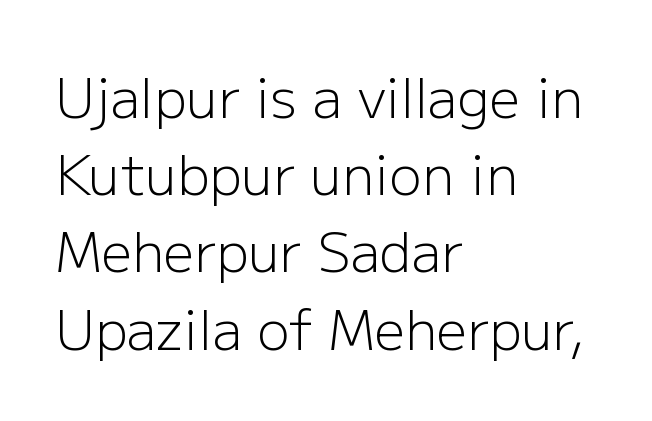
The image shows 54 px light sans-serif type, upright; set left-aligned, normal line spacing (1.43x), normal letter spacing, not underlined; low stroke contrast and a medium x-height.
